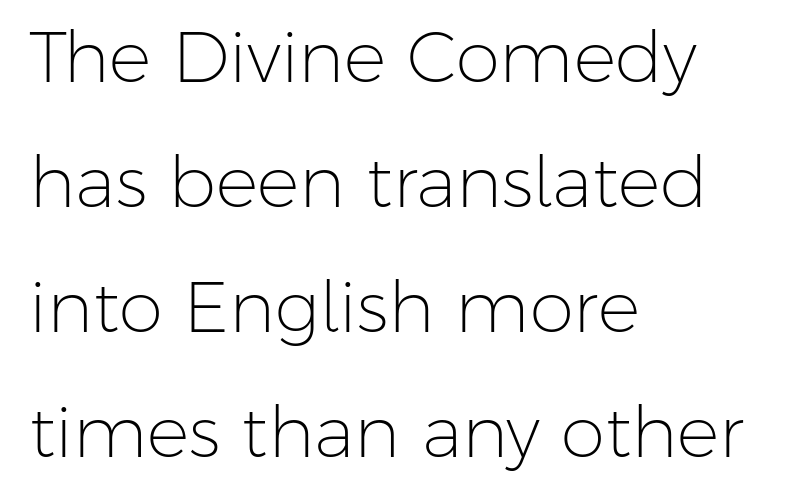
The image shows 71 px light sans-serif type, upright; set left-aligned, line spacing 1.76x, normal letter spacing, not underlined; low stroke contrast and a medium x-height.
